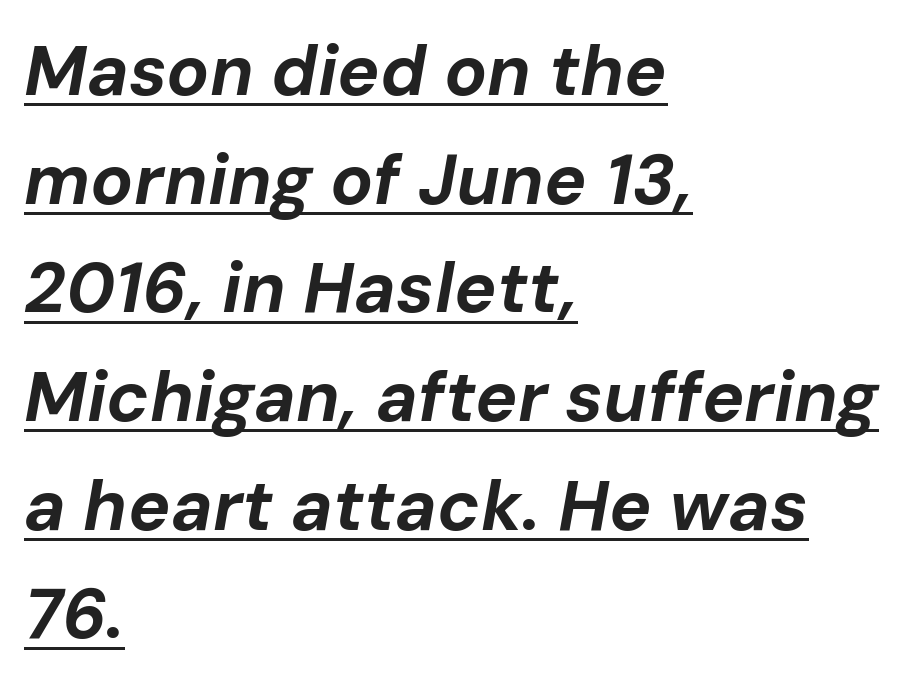
The letters sit at their default tracking, neither squeezed nor spread. Each letter keeps its own natural width here, so spacing adapts to shape. Is there an underline? Yes — a line sits under the letters. The letters are bold, with thick, heavy strokes. Italic? Definitely — the glyphs are oblique.
